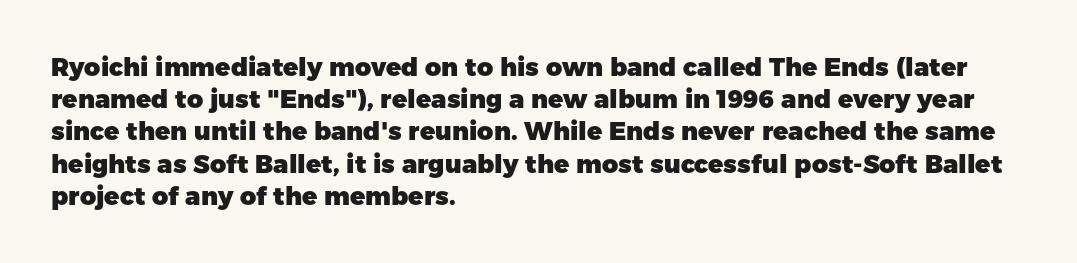
The image shows 25 px bold type, upright; set left-aligned, normal line spacing (1.29x), normal letter spacing, not underlined.
